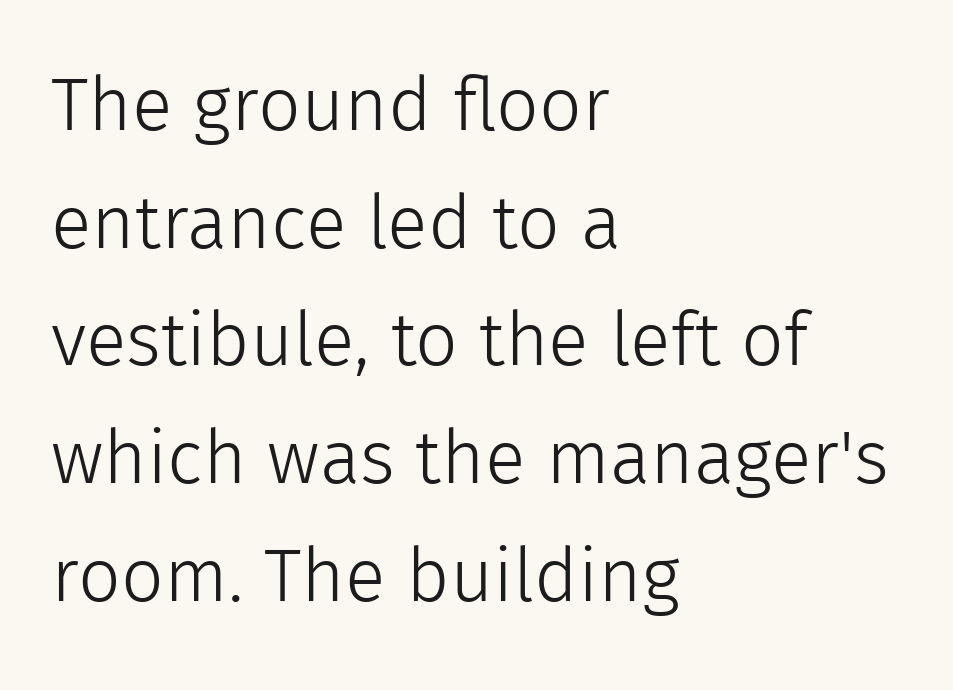
The passage shown is typeset with a sans-serif family. Notice how descenders clear the ascenders below comfortably — that's standard leading. Glance below the letters and you will spot only blank space. The face used here is proportionally spaced, like ordinary book or web type. Layout note: lines flush left.
